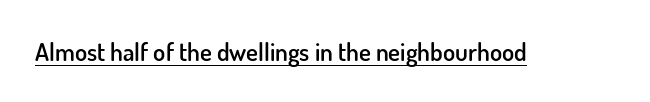
The image shows 25 px text type, upright; set normal letter spacing, underlined.
